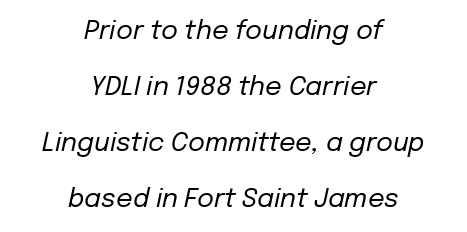
Q: Is the text bold? A: No.
Q: Is the text italic (slanted)? A: Yes, it leans right by about 12 degrees.
Q: Is the text underlined? A: No.
Q: How is the paragraph aligned? A: Centered.
Q: Is the spacing between letters normal or unusually wide? A: Normal.
Q: Is the spacing between lines tight, normal or loose? A: Loose.
